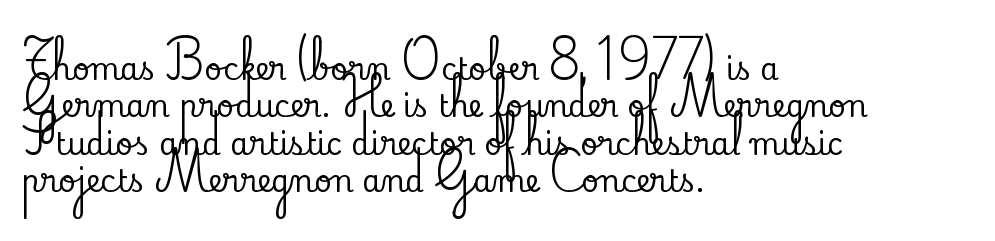
{"serif": "yes", "italic": "no", "width": "normal", "stroke_contrast": "low", "x_height": "small", "monospaced": "no", "underline": "no", "align": "left", "line_spacing": "normal", "line_spacing_ratio": 1.25, "letter_spacing": "normal", "letter_spacing_em": 0.0, "glyph_px": 30}
